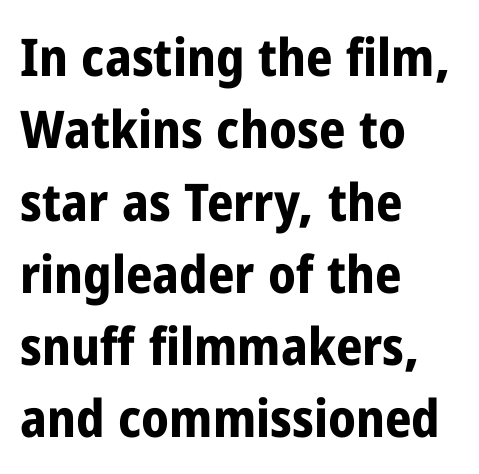
{"serif": "no", "italic": "no", "bold": "yes", "weight": "bold", "width": "condensed", "stroke_contrast": "low", "x_height": "medium", "monospaced": "no", "underline": "no", "align": "left", "line_spacing": "normal", "line_spacing_ratio": 1.39, "letter_spacing": "normal", "letter_spacing_em": 0.0, "glyph_px": 52}
